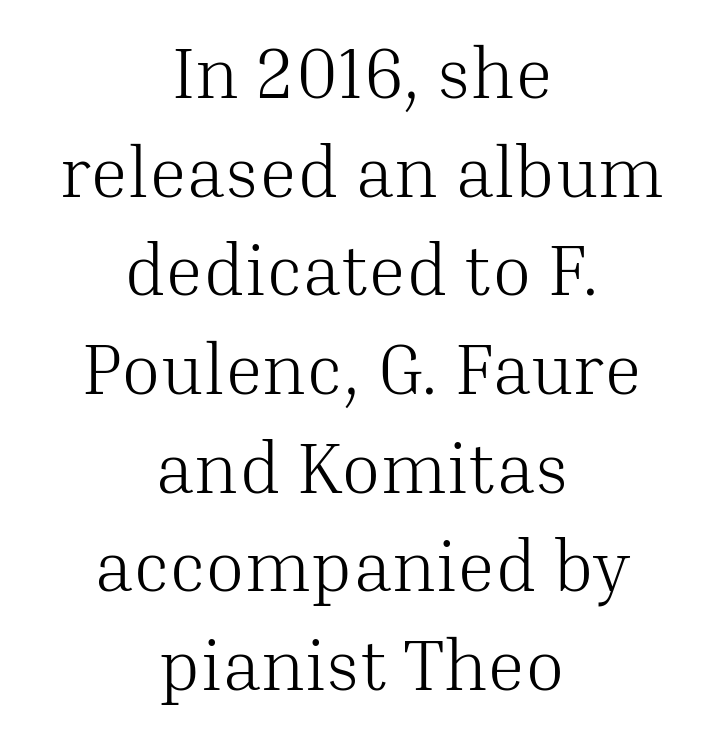
{"serif": "yes", "italic": "no", "bold": "no", "weight": "light", "width": "normal", "stroke_contrast": "medium", "x_height": "medium", "monospaced": "no", "underline": "no", "align": "center", "line_spacing": "normal", "line_spacing_ratio": 1.37, "letter_spacing": "normal", "letter_spacing_em": 0.0, "glyph_px": 72}
